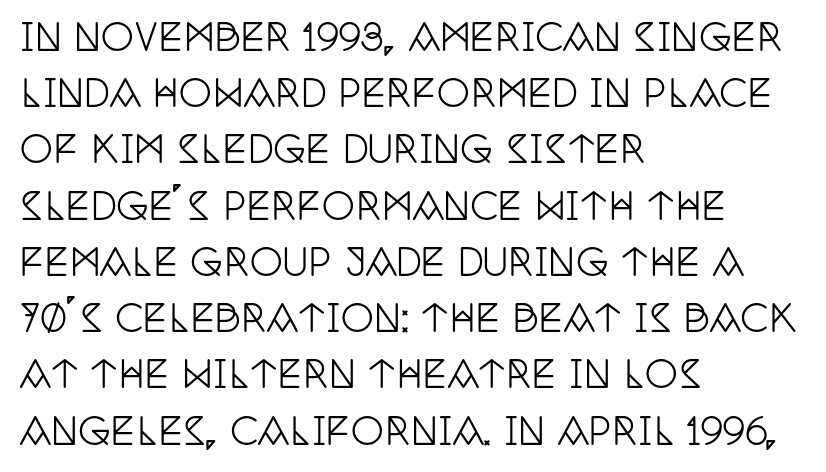
The image shows 37 px condensed serif type, upright; set left-aligned, normal line spacing (1.52x), normal letter spacing, not underlined; low stroke contrast and a large x-height.
